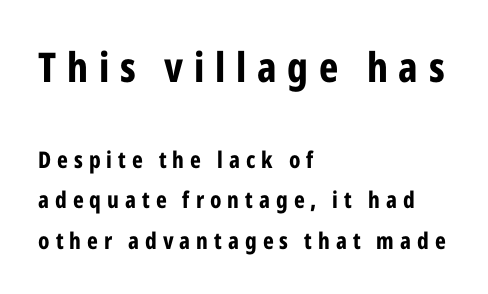
{"serif": "no", "italic": "no", "bold": "yes", "weight": "bold", "width": "condensed", "stroke_contrast": "low", "x_height": "medium", "monospaced": "no", "underline": "no", "align": "left", "line_spacing_ratio": 1.76, "letter_spacing": "wide", "letter_spacing_em": 0.26, "larger_block": "first", "size_ratio": 1.78, "glyph_px": 41}
